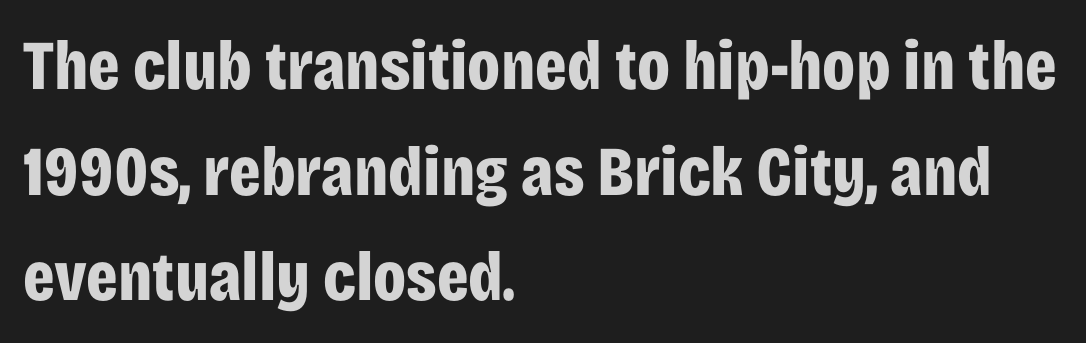
{"serif": "no", "italic": "no", "bold": "yes", "weight": "bold", "width": "condensed", "stroke_contrast": "low", "x_height": "large", "monospaced": "no", "underline": "no", "align": "left", "line_spacing": "normal", "line_spacing_ratio": 1.51, "letter_spacing": "normal", "letter_spacing_em": 0.0, "glyph_px": 70}
